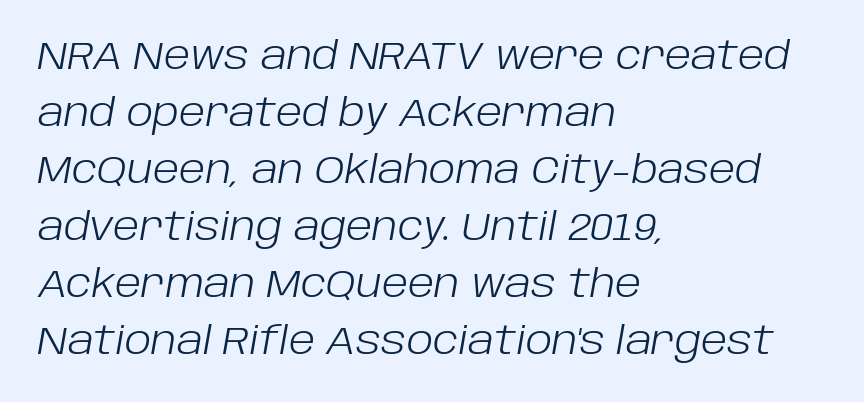
A student would call this left alignment; a typographer would say flush left, rag right. Quick note: underline off. Spacing verdict: proportional, widths tailored to each character. Glyph-to-glyph distance matches everyday printed text.
